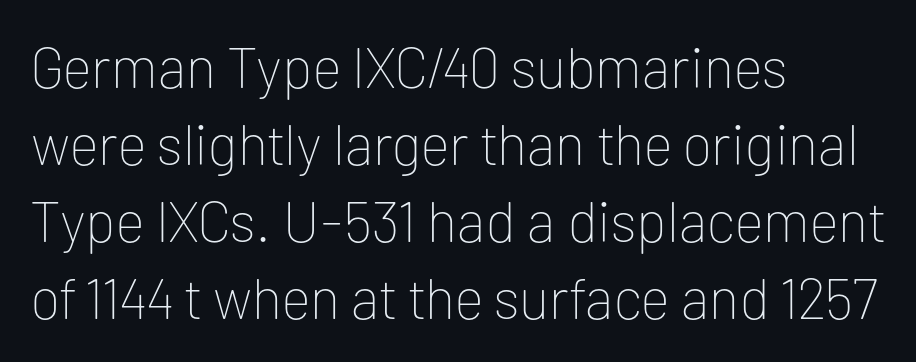
Descenders are the only things crossing below the line. Each letter keeps its own natural width here, so spacing adapts to shape. No italicization has been applied; the sample stays upright. The rendering anchors every line to the left-hand side. A normal amount of white space separates one row of letters from the next.
